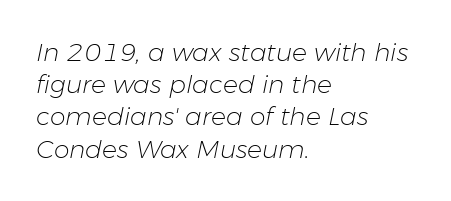
{"italic": "yes", "lean": "right", "slant_degrees": 11, "bold": "no", "underline": "no", "align": "left", "line_spacing": "normal", "line_spacing_ratio": 1.29, "letter_spacing": "normal", "letter_spacing_em": 0.0, "glyph_px": 25}
